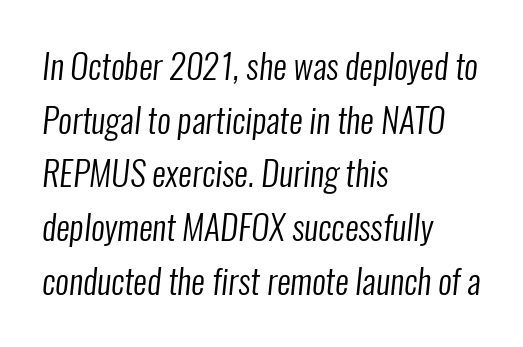
Beneath every word, the page is bare. A sans-serif font was chosen for this passage. This sample uses plain, unmodified letter spacing. The compositor pushed each line to the left boundary. Compared with a typical body face, this is equally light or lighter still. Note the varied advance widths — an 'i' is clearly narrower than an 'm'.
